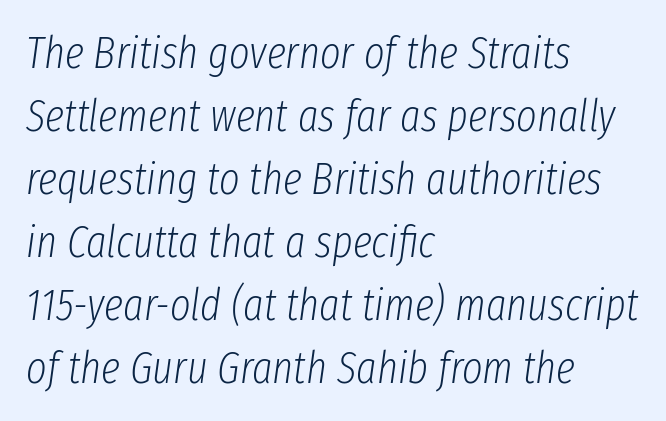
Q: Is the text bold? A: No.
Q: Is the text italic (slanted)? A: Yes, it leans right by about 8 degrees.
Q: Is the text underlined? A: No.
Q: How is the paragraph aligned? A: Left-aligned.
Q: Is the spacing between letters normal or unusually wide? A: Normal.
Q: Is the spacing between lines tight, normal or loose? A: Normal.
Q: Width (condensed, normal, or wide)? A: Condensed.
Q: Stroke contrast? A: Low.
Q: x-height? A: Medium.
Q: Monospaced? A: No.
